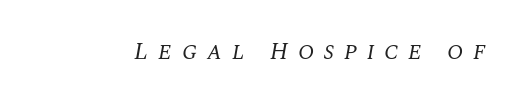
Has an underline been added? It has not. The letters look calm and open, with moderate or lighter stems. Would a proofreader flag this as italicized? Yes. Tracking here is generous; glyphs stand well apart from one another.
